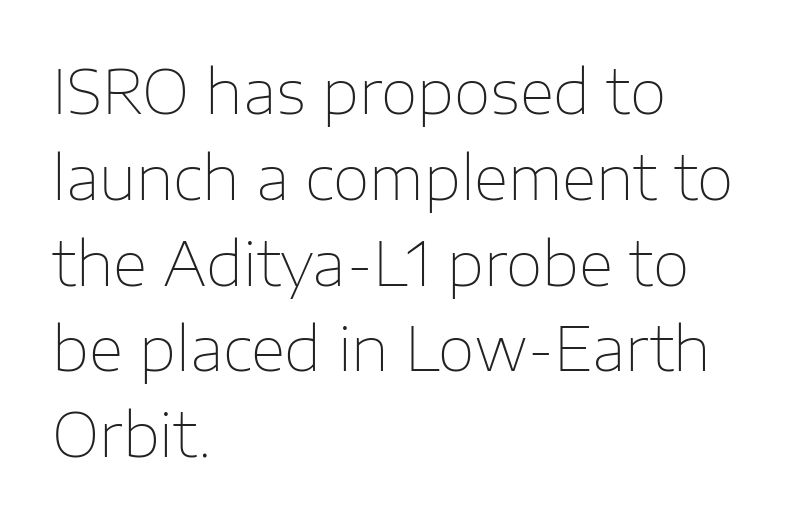
Every row of glyphs begins at an identical x-position on the left. Lines of text with bare space underneath. Each letter's strokes conclude bluntly, with no projecting serifs. Nothing unusual about the tracking: characters are spaced as the font intends. Does the leading feel generous? No, just average.
